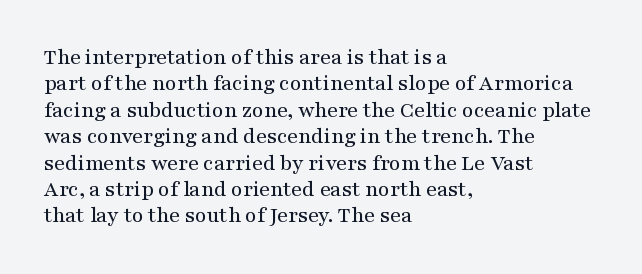
Q: Is the text italic (slanted)? A: No, it is upright.
Q: Is the text underlined? A: No.
Q: How is the paragraph aligned? A: Left-aligned.
Q: Is the spacing between letters normal or unusually wide? A: Normal.
